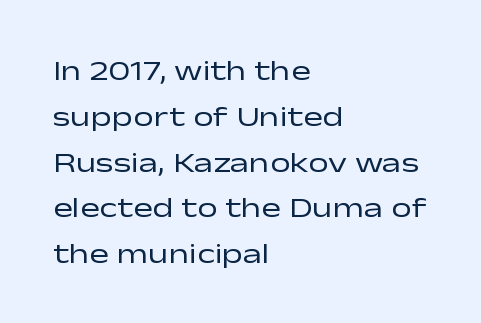
Q: Is the text bold? A: No.
Q: Is the text italic (slanted)? A: No, it is upright.
Q: Is the typeface a serif or a sans-serif typeface? A: Sans-serif.
Q: Is the text underlined? A: No.
Q: How is the paragraph aligned? A: Left-aligned.
Q: Is the spacing between letters normal or unusually wide? A: Normal.
Q: Is the spacing between lines tight, normal or loose? A: Normal.
Q: Width (condensed, normal, or wide)? A: Wide.
Q: Stroke contrast? A: Low.
Q: x-height? A: Medium.
Q: Monospaced? A: No.
